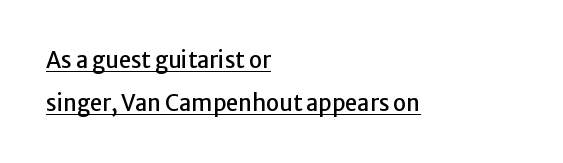
Q: Is the text italic (slanted)? A: No, it is upright.
Q: Is the text underlined? A: Yes.
Q: How is the paragraph aligned? A: Left-aligned.
Q: Is the spacing between letters normal or unusually wide? A: Normal.
Q: Is the spacing between lines tight, normal or loose? A: Loose.
